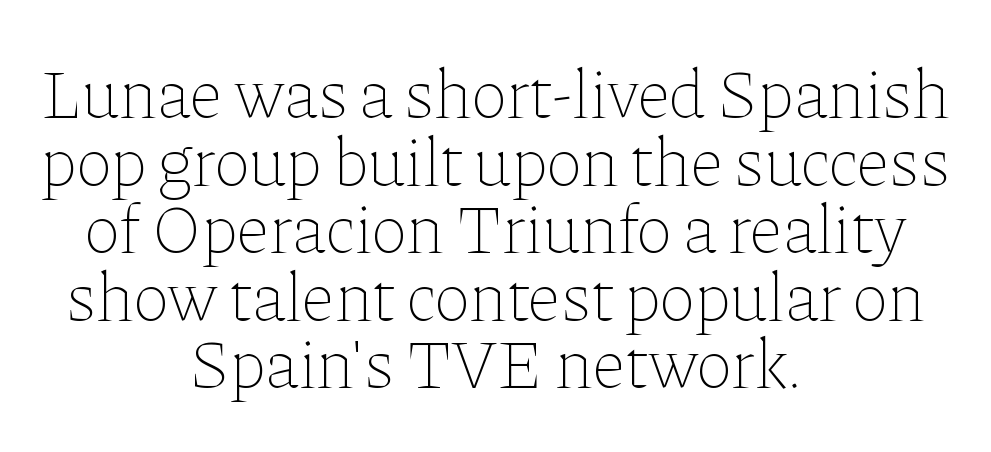
Whoever set this chose condensed vertical rhythm over breathing room. The paragraph has two soft edges and a firm central axis. Every character sits straight up, as roman type does. Observe the ordinary spacing: letters are neighbours, not strangers.
